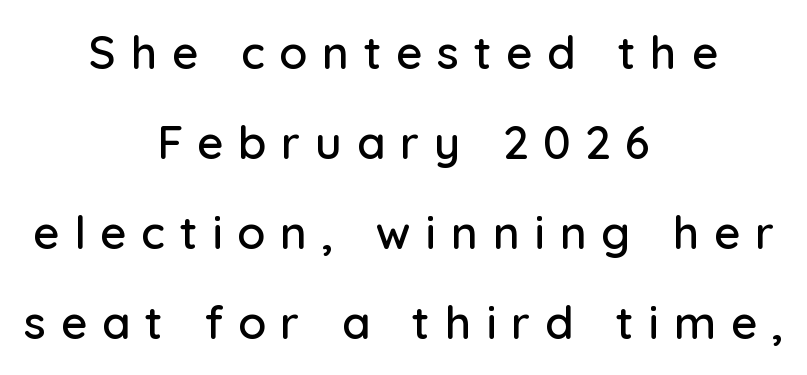
The image shows 46 px sans-serif type, upright; set centered, loose line spacing (1.96x), unusually wide letter spacing (+0.32 em), not underlined; low stroke contrast and a medium x-height.
